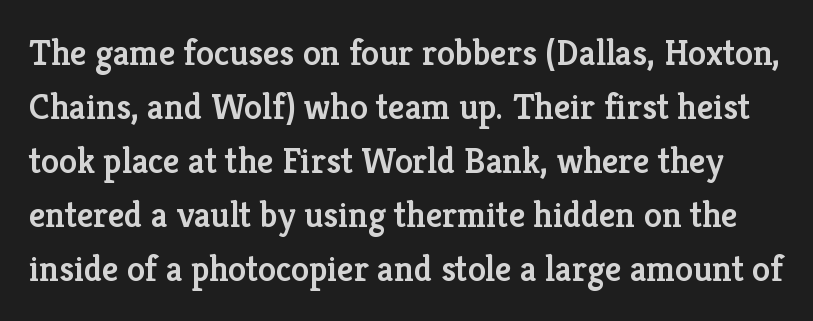
The image shows 36 px semibold serif type, upright; set normal line spacing (1.5x), normal letter spacing, not underlined; low stroke contrast and a medium x-height.
